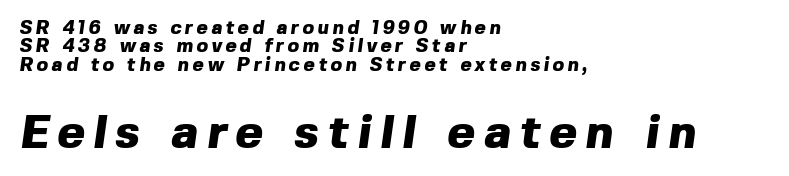
The image shows 47 px heavy sans-serif type; set left-aligned, tight line spacing (0.97x), not underlined; the second (bottom) block is 2.47x larger; a medium x-height.
